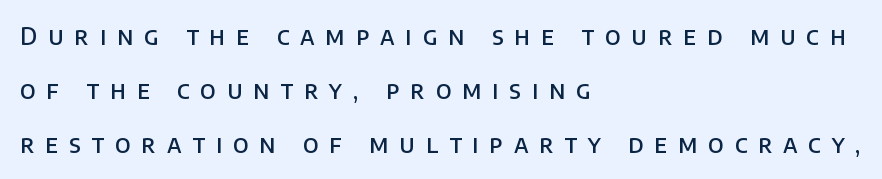
{"italic": "no", "bold": "semi", "underline": "no", "align": "left", "line_spacing": "loose", "line_spacing_ratio": 2.25, "letter_spacing": "wide", "letter_spacing_em": 0.45, "glyph_px": 24}
